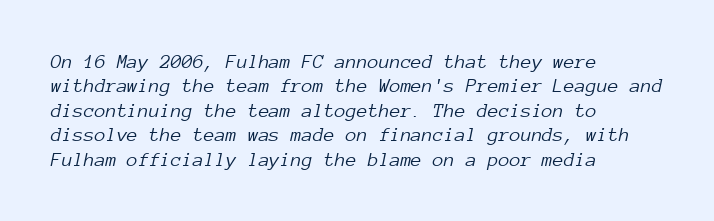
{"italic": "yes", "lean": "right", "slant_degrees": 12, "bold": "no", "underline": "no", "align": "left", "line_spacing_ratio": 1.22, "letter_spacing": "normal", "letter_spacing_em": 0.0, "glyph_px": 20}
